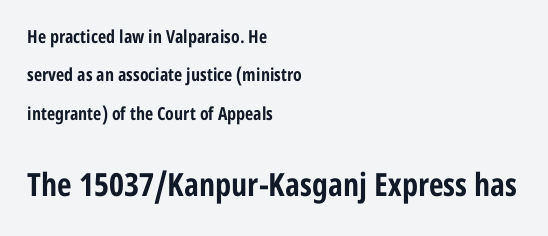
Heavy-handed strokes throughout: this text is bold. Unmarked baselines from the first word to the last. Grotesque or geometric, the face here clearly has no serifs. The specimen reads as upright at a glance. Visually, the bottom section dominates because its glyphs are scaled up.
